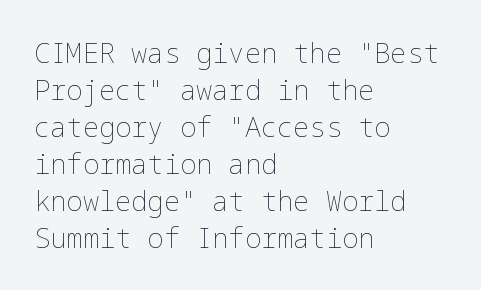
The image shows 27 px text type, upright; set left-aligned, normal line spacing (1.37x), normal letter spacing, not underlined.
